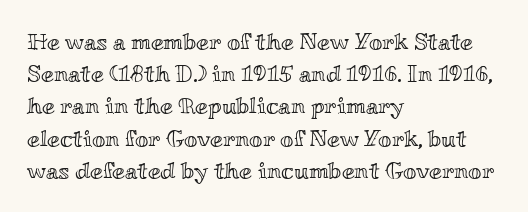
The image shows 23 px text type, upright; set left-aligned, normal line spacing (1.4x), normal letter spacing, not underlined.
